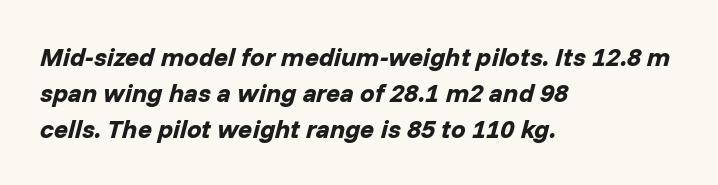
The strokes are fattened all the way to bold. The paragraph shown leans on its left margin. Yep, that's italic — everything's leaning. Compared with typical paragraphs, the rows here are spaced about the same. Is the letter spacing exaggerated? No — it looks like the ordinary default. Unmarked baselines from the first word to the last.
